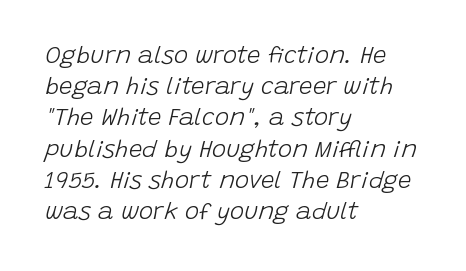
Q: Is the text bold? A: No.
Q: Is the text italic (slanted)? A: Yes, it leans right by about 15 degrees.
Q: Is the text underlined? A: No.
Q: How is the paragraph aligned? A: Left-aligned.
Q: Is the spacing between letters normal or unusually wide? A: Normal.
Q: Is the spacing between lines tight, normal or loose? A: Normal.
